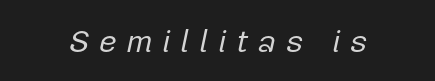
Q: Is the text bold? A: No.
Q: Is the text italic (slanted)? A: Yes, it leans right by about 12 degrees.
Q: Is the text underlined? A: No.
Q: Is the spacing between letters normal or unusually wide? A: Unusually wide.
Q: Width (condensed, normal, or wide)? A: Normal.
Q: Stroke contrast? A: Low.
Q: x-height? A: Medium.
Q: Monospaced? A: No.
